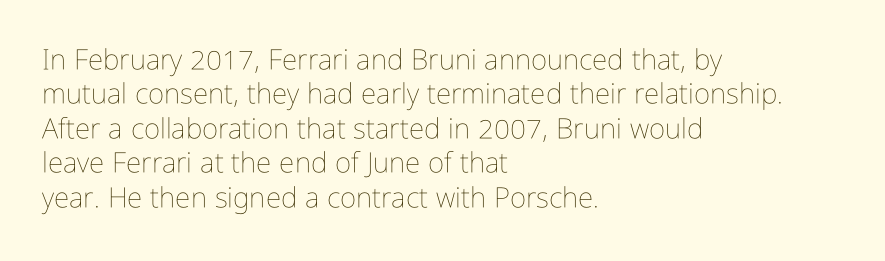
The image shows 28 px thin, condensed type, upright; set left-aligned, line spacing 1.23x, normal letter spacing, not underlined; low stroke contrast and a medium x-height.
